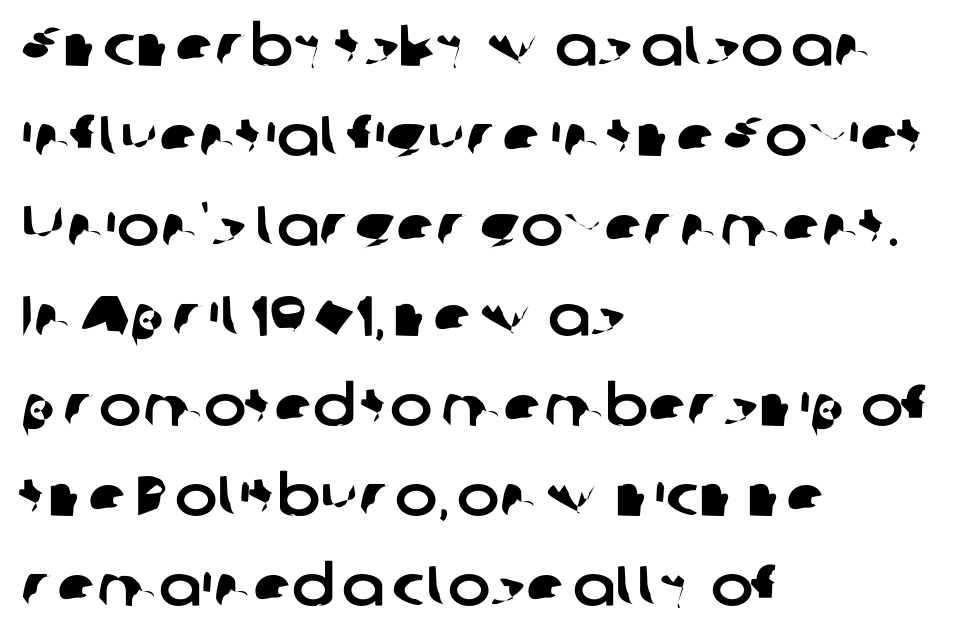
{"serif": "no", "width": "normal", "stroke_contrast": "low", "x_height": "medium", "monospaced": "no", "underline": "no", "align": "left", "line_spacing": "normal", "line_spacing_ratio": 1.58, "letter_spacing": "normal", "letter_spacing_em": 0.0, "glyph_px": 57}
